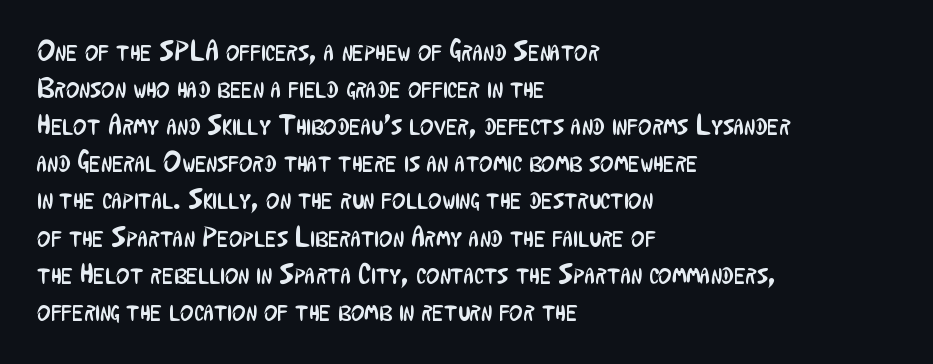
Does the lettering tilt? It doesn't — this is upright. The text block is weighted toward the left margin, trailing off unevenly rightward. Grotesque or geometric, the face here clearly has no serifs. The leading is moderate, giving the passage an even texture. The strokes are not fattened; the text isn't bold. Nothing unusual about the tracking: characters are spaced as the font intends.
